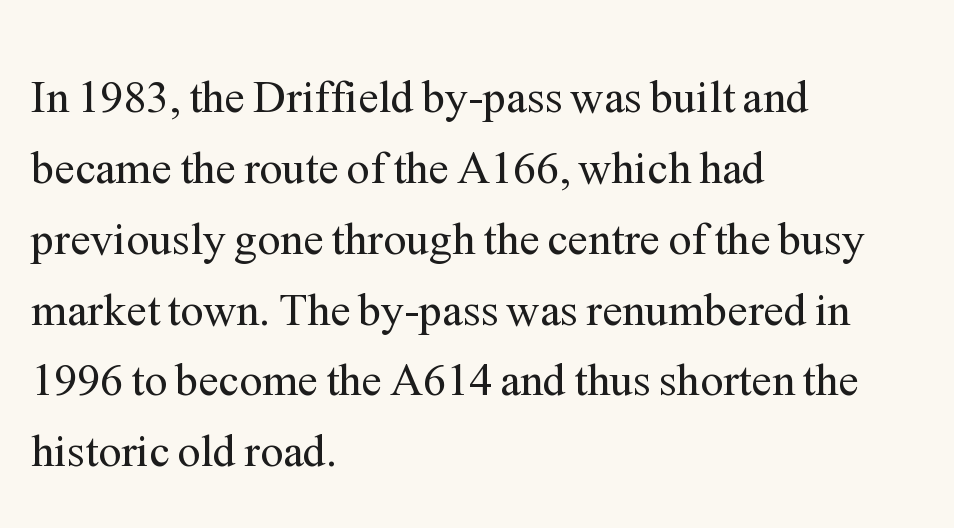
{"serif": "yes", "italic": "no", "bold": "no", "weight": "regular", "width": "normal", "stroke_contrast": "medium", "x_height": "medium", "monospaced": "no", "underline": "no", "align": "left", "line_spacing": "normal", "line_spacing_ratio": 1.54, "letter_spacing": "normal", "letter_spacing_em": 0.0, "glyph_px": 46}
